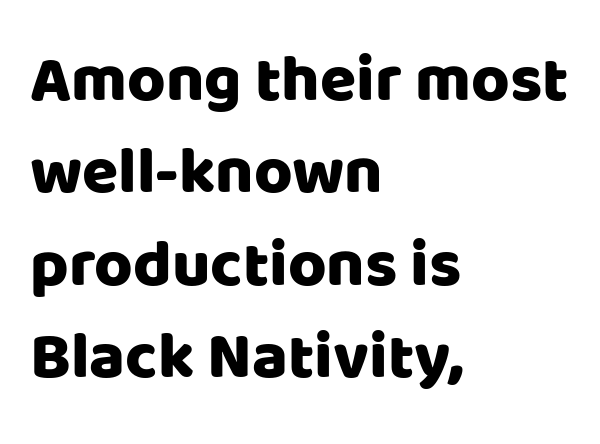
Letterform terminals end flat and unadorned throughout the passage. In terms of posture, this sample is upright. Do the characters align in a grid? No, the font is proportional. Students, note that the glyphs here touch the page at normal intervals. Students, observe: this is what conventionally led text looks like.
